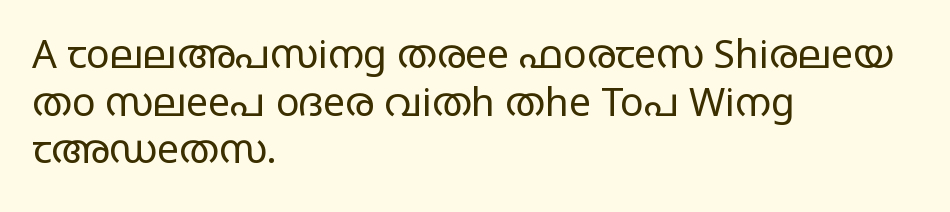
Q: Is the text bold? A: No.
Q: Is the text italic (slanted)? A: No, it is upright.
Q: Is the typeface a serif or a sans-serif typeface? A: Sans-serif.
Q: Is the text underlined? A: No.
Q: How is the paragraph aligned? A: Left-aligned.
Q: Is the spacing between letters normal or unusually wide? A: Normal.
Q: Width (condensed, normal, or wide)? A: Wide.
Q: Stroke contrast? A: Low.
Q: x-height? A: Large.
Q: Monospaced? A: No.
